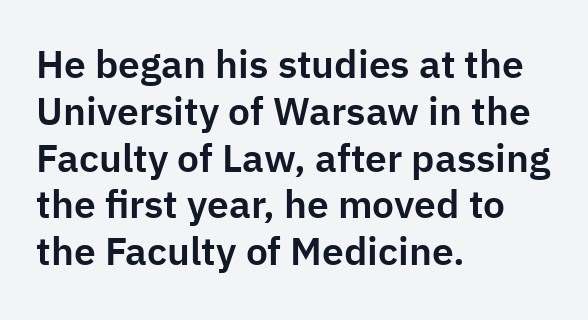
The image shows 39 px sans-serif type, upright; set left-aligned, line spacing 1.2x, normal letter spacing, not underlined; low stroke contrast and a medium x-height.
